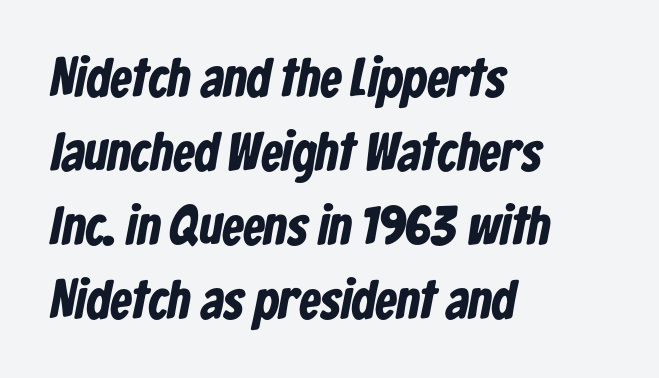
{"serif": "no", "bold": "yes", "weight": "bold", "width": "condensed", "stroke_contrast": "low", "x_height": "medium", "monospaced": "no", "underline": "no", "align": "left", "line_spacing": "normal", "line_spacing_ratio": 1.37, "letter_spacing": "normal", "letter_spacing_em": 0.0, "glyph_px": 54}
